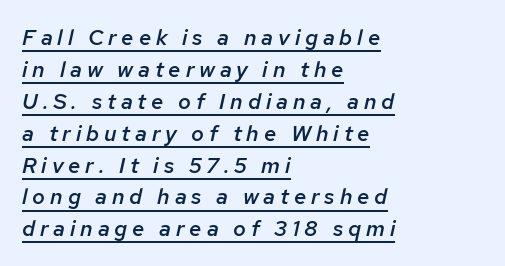
{"italic": "yes", "lean": "right", "slant_degrees": 12, "bold": "semi", "underline": "yes", "align": "left", "line_spacing": "normal", "line_spacing_ratio": 1.45, "letter_spacing": "wide", "letter_spacing_em": 0.22, "glyph_px": 22}
